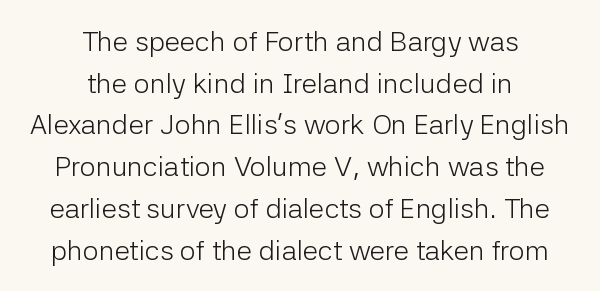
Character widths vary here, with narrow letters taking less room than wide ones. Designer's note — italics off, roman on. The zone under the glyphs is completely vacant. This rendering uses center alignment, leaving both contours irregular but symmetric. The text was rendered using a sans face with plain stroke endings. The rows are spaced the way most documents space them.
